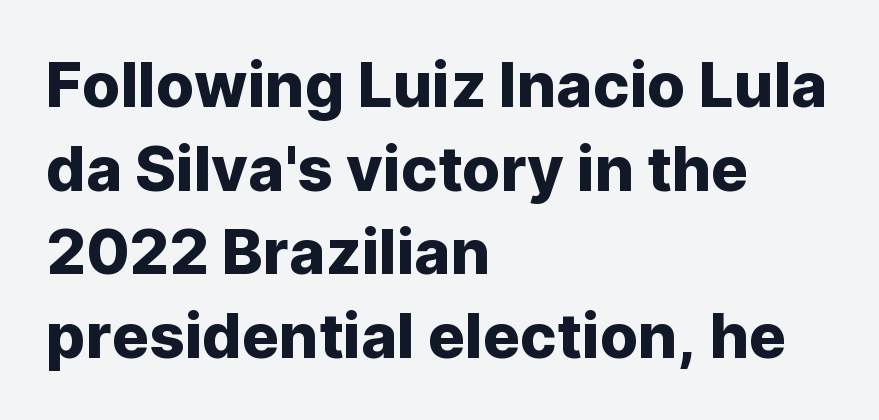
The image shows 62 px sans-serif type, upright; set left-aligned, normal line spacing (1.35x), normal letter spacing, not underlined; low stroke contrast and a medium x-height.
